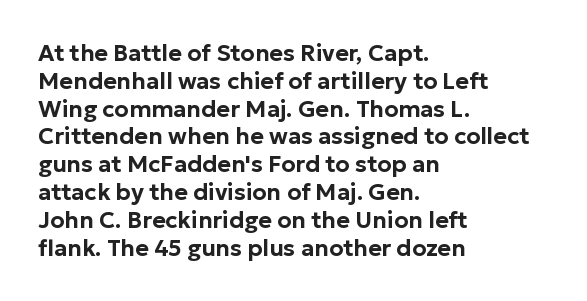
{"italic": "no", "underline": "no", "align": "left", "line_spacing_ratio": 1.21, "letter_spacing": "normal", "letter_spacing_em": 0.0, "glyph_px": 23}
